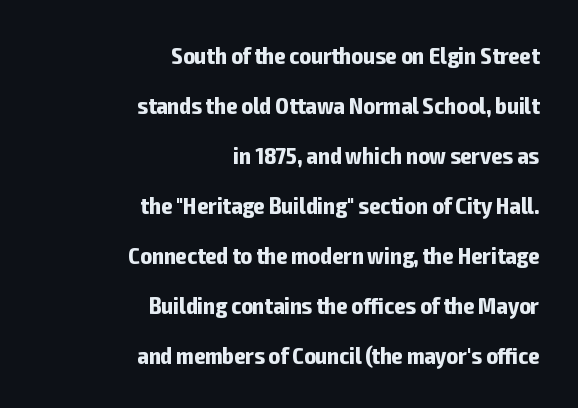
Q: Is the text bold? A: Yes.
Q: Is the text italic (slanted)? A: No, it is upright.
Q: Is the text underlined? A: No.
Q: How is the paragraph aligned? A: Right-aligned.
Q: Is the spacing between letters normal or unusually wide? A: Normal.
Q: Is the spacing between lines tight, normal or loose? A: Loose.
